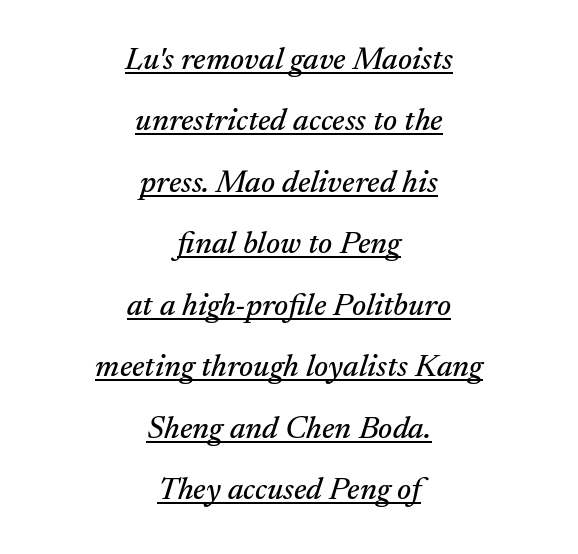
The image shows 32 px serif type, italic (leaning right); set centered, loose line spacing (1.92x), normal letter spacing, underlined; medium stroke contrast and a small x-height.
